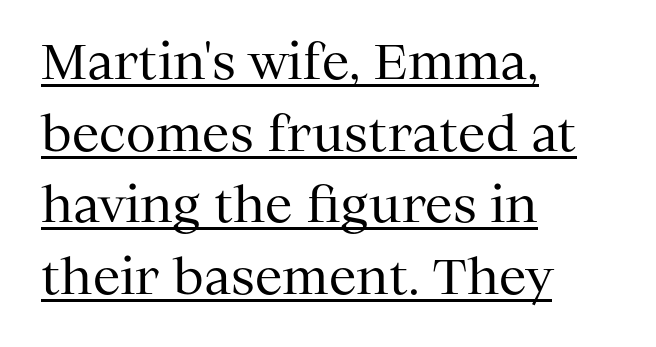
The image shows 49 px regular-weight serif type, upright; set left-aligned, normal line spacing (1.46x), normal letter spacing, underlined; medium stroke contrast and a medium x-height.
